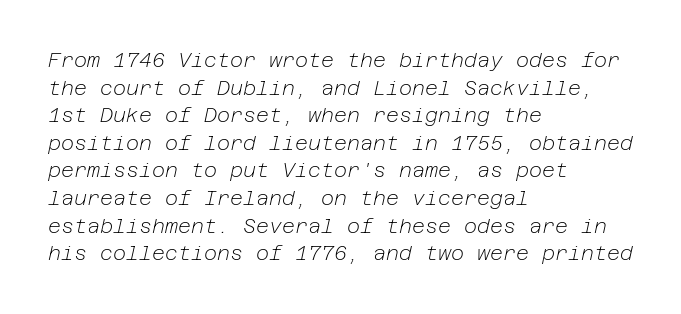
The image shows 20 px text type, italic (leaning right); set left-aligned, normal line spacing (1.38x), normal letter spacing, not underlined.
